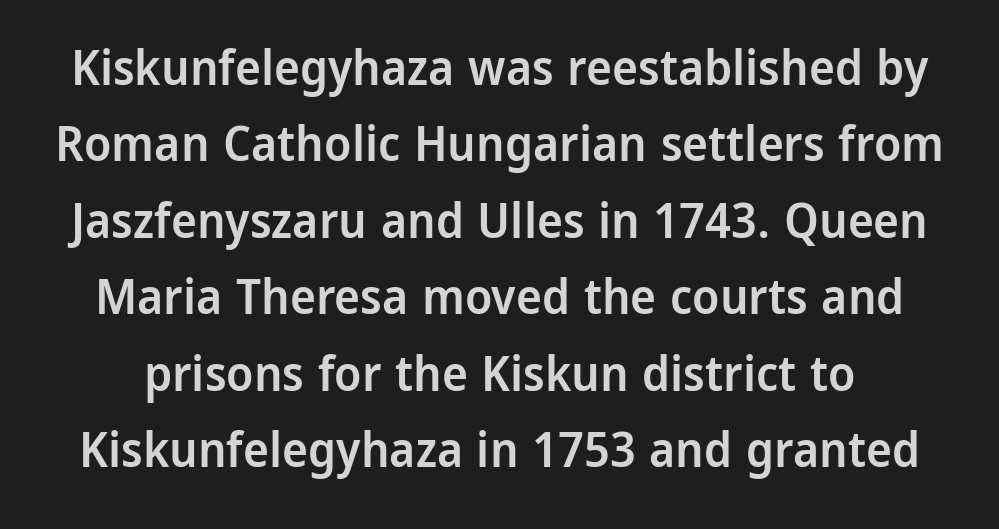
Q: Is the text bold? A: Semi-bold.
Q: Is the text italic (slanted)? A: No, it is upright.
Q: Is the typeface a serif or a sans-serif typeface? A: Sans-serif.
Q: Is the text underlined? A: No.
Q: Is the spacing between letters normal or unusually wide? A: Normal.
Q: Is the spacing between lines tight, normal or loose? A: Normal.
Q: Width (condensed, normal, or wide)? A: Normal.
Q: Stroke contrast? A: Low.
Q: x-height? A: Medium.
Q: Monospaced? A: No.
